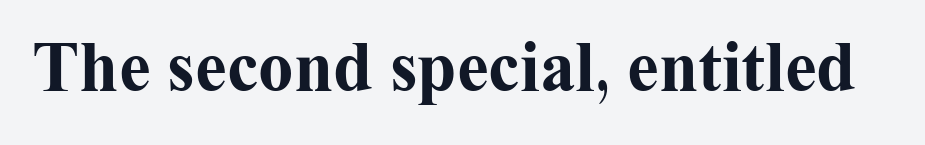
{"serif": "yes", "italic": "no", "bold": "yes", "weight": "bold", "width": "normal", "stroke_contrast": "medium", "x_height": "medium", "monospaced": "no", "underline": "no", "letter_spacing": "normal", "letter_spacing_em": 0.0, "glyph_px": 71}
